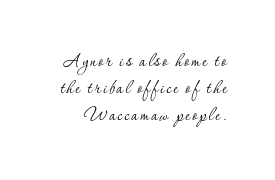
Descender tails drop into unmarked territory. These glyphs show unthickened strokes, regular width or finer.
